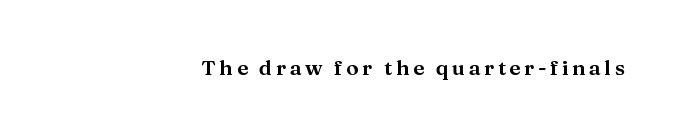
The image shows 21 px text type, upright; set right-aligned, not underlined.
